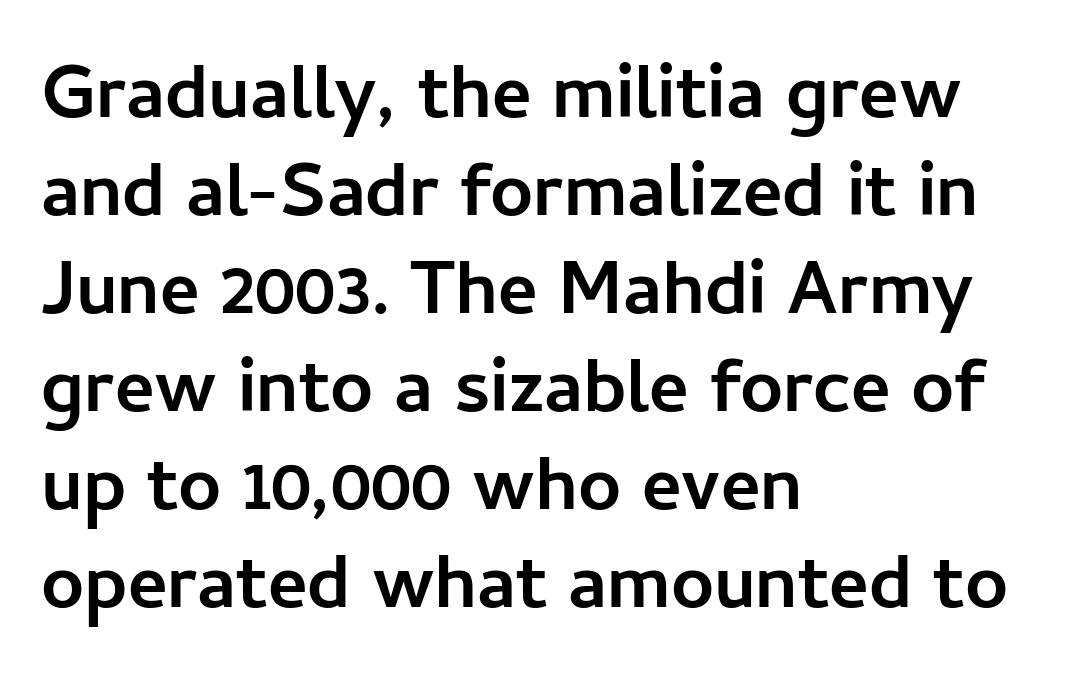
{"serif": "no", "italic": "no", "bold": "yes", "weight": "semibold", "width": "normal", "stroke_contrast": "low", "x_height": "medium", "monospaced": "no", "underline": "no", "align": "left", "line_spacing": "normal", "line_spacing_ratio": 1.29, "letter_spacing": "normal", "letter_spacing_em": 0.0, "glyph_px": 76}
